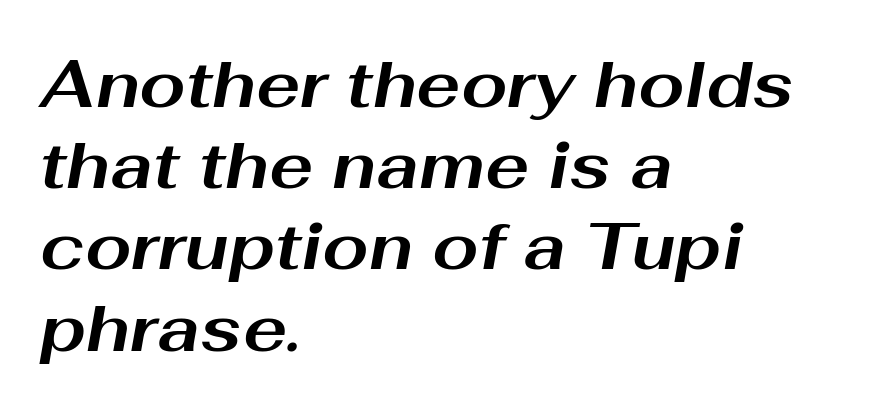
{"italic": "yes", "lean": "right", "slant_degrees": 10, "bold": "yes", "weight": "bold", "width": "wide", "stroke_contrast": "medium", "x_height": "medium", "monospaced": "no", "underline": "no", "align": "left", "line_spacing_ratio": 1.23, "letter_spacing": "normal", "letter_spacing_em": 0.0, "glyph_px": 66}
